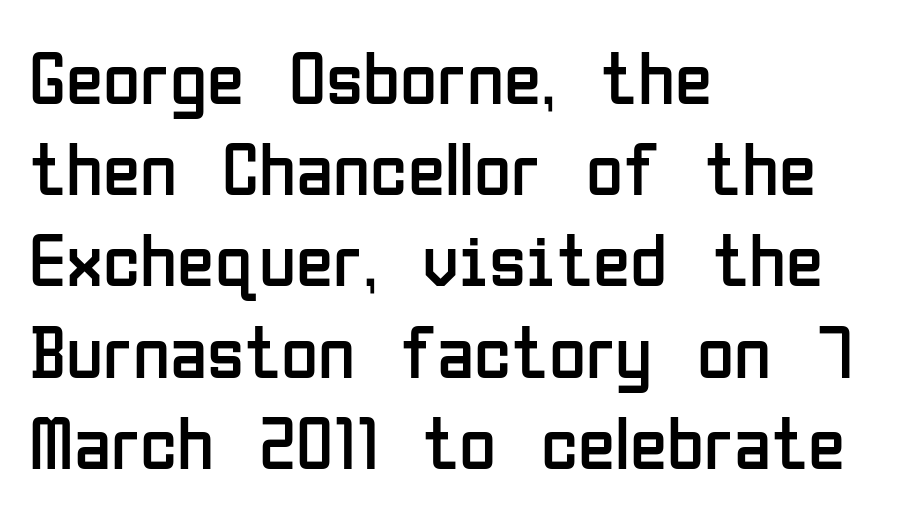
Q: Is the text bold? A: No.
Q: Is the text italic (slanted)? A: No, it is upright.
Q: Is the typeface a serif or a sans-serif typeface? A: Sans-serif.
Q: Is the text underlined? A: No.
Q: How is the paragraph aligned? A: Left-aligned.
Q: Is the spacing between letters normal or unusually wide? A: Normal.
Q: Width (condensed, normal, or wide)? A: Condensed.
Q: Stroke contrast? A: Low.
Q: x-height? A: Medium.
Q: Monospaced? A: No.
